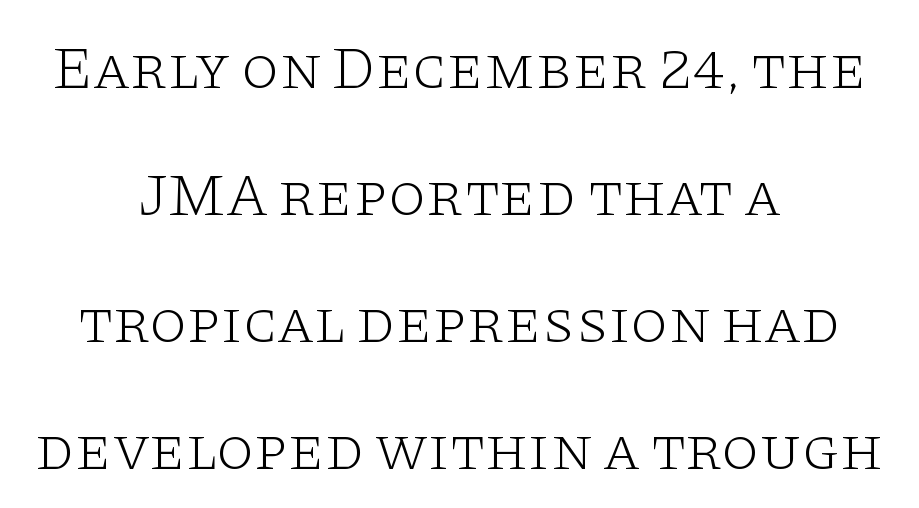
{"serif": "yes", "italic": "no", "bold": "no", "weight": "light", "width": "wide", "stroke_contrast": "low", "x_height": "large", "monospaced": "no", "underline": "no", "align": "center", "line_spacing": "loose", "line_spacing_ratio": 2.08, "letter_spacing": "normal", "letter_spacing_em": 0.0, "glyph_px": 61}
